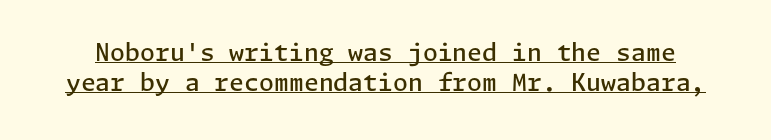
Q: Is the text bold? A: Semi-bold.
Q: Is the text italic (slanted)? A: No, it is upright.
Q: Is the text underlined? A: Yes.
Q: Is the spacing between letters normal or unusually wide? A: Normal.
Q: Is the spacing between lines tight, normal or loose? A: Normal.
